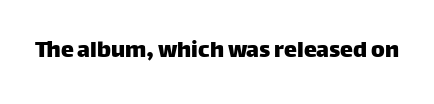
Is there any slant? The stems are plumb. Descenders are the only things crossing below the line. The line texture is even and compact thanks to regular tracking.
